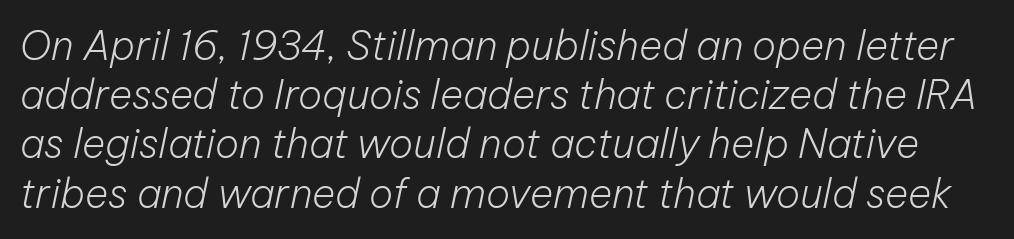
{"italic": "yes", "lean": "right", "slant_degrees": 12, "bold": "no", "weight": "light", "width": "normal", "stroke_contrast": "low", "x_height": "medium", "monospaced": "no", "underline": "no", "line_spacing_ratio": 1.23, "letter_spacing": "normal", "letter_spacing_em": 0.0, "glyph_px": 40}
